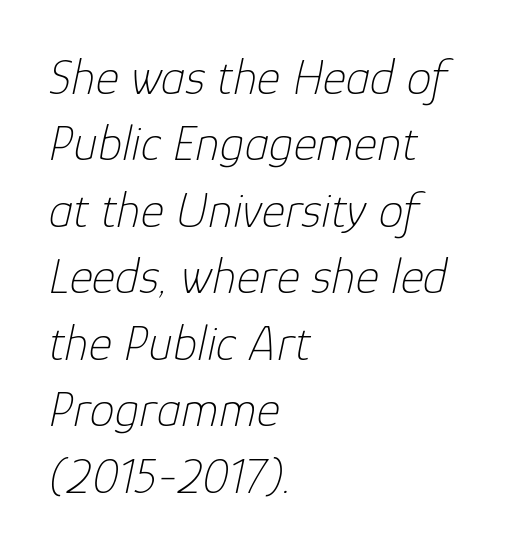
Q: Is the text bold? A: No.
Q: Is the text italic (slanted)? A: Yes, it leans right by about 12 degrees.
Q: Is the text underlined? A: No.
Q: How is the paragraph aligned? A: Left-aligned.
Q: Is the spacing between letters normal or unusually wide? A: Normal.
Q: Is the spacing between lines tight, normal or loose? A: Normal.
Q: Width (condensed, normal, or wide)? A: Normal.
Q: Stroke contrast? A: Low.
Q: x-height? A: Medium.
Q: Monospaced? A: No.
